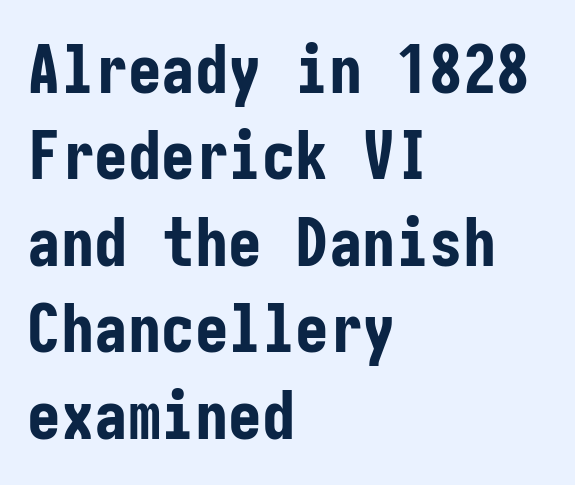
{"serif": "no", "italic": "no", "bold": "yes", "weight": "bold", "width": "condensed", "stroke_contrast": "low", "x_height": "medium", "underline": "no", "align": "left", "line_spacing": "normal", "line_spacing_ratio": 1.29, "letter_spacing": "normal", "letter_spacing_em": 0.0, "glyph_px": 67}
